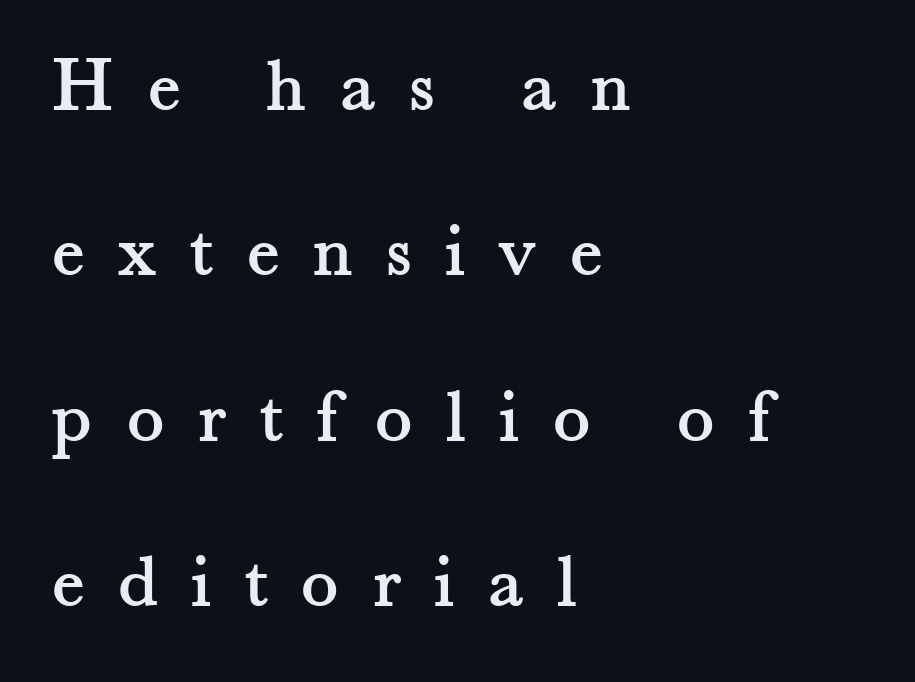
The glyphs are unaccompanied by any horizontal stroke below them. How are the letters spaced? Widely, with obvious added tracking. Visually the block forms a straight wall on the left and a jagged coastline on the right. Posture: straight, roman, zero tilt. Each letter keeps its own natural width here, so spacing adapts to shape. The passage shown stacks its lines with a broad gap.
